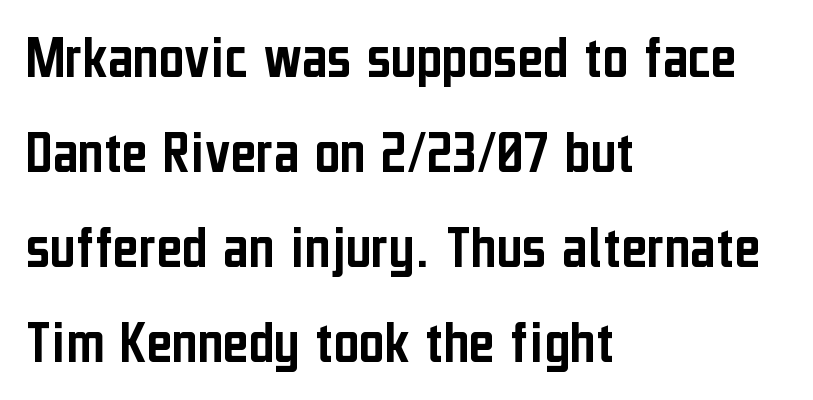
Q: Is the text italic (slanted)? A: No, it is upright.
Q: Is the typeface a serif or a sans-serif typeface? A: Sans-serif.
Q: Is the text underlined? A: No.
Q: How is the paragraph aligned? A: Left-aligned.
Q: Is the spacing between letters normal or unusually wide? A: Normal.
Q: Is the spacing between lines tight, normal or loose? A: Normal.
Q: Width (condensed, normal, or wide)? A: Condensed.
Q: Stroke contrast? A: Low.
Q: x-height? A: Medium.
Q: Monospaced? A: No.
